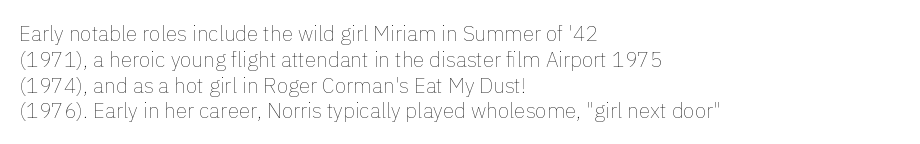
Q: Is the text bold? A: No.
Q: Is the text italic (slanted)? A: No, it is upright.
Q: Is the text underlined? A: No.
Q: How is the paragraph aligned? A: Left-aligned.
Q: Is the spacing between letters normal or unusually wide? A: Normal.
